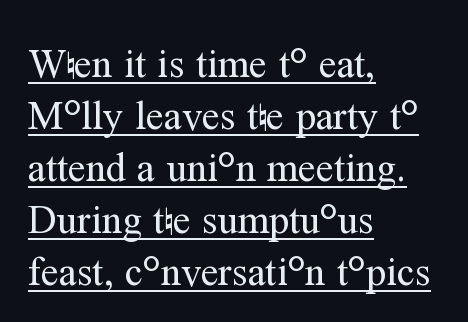
Quick note: interline space is typical. The passage is arranged the way most books set body copy — flush left. Does a line run under the words? Yes, clearly. The font family rendered here belongs to the serif group. Posture: vertical. Words appear dense and cohesive because spacing is normal.
